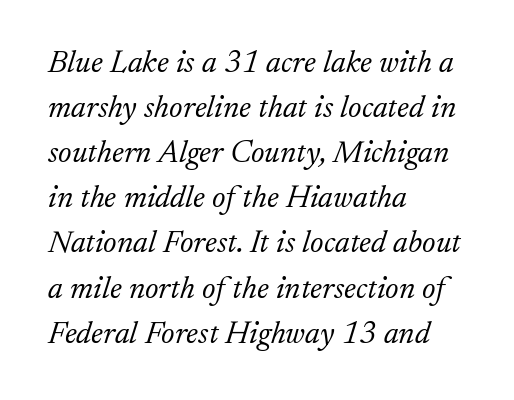
{"serif": "yes", "italic": "yes", "lean": "right", "slant_degrees": 17, "bold": "no", "weight": "light", "width": "normal", "stroke_contrast": "low", "x_height": "small", "monospaced": "no", "underline": "no", "align": "left", "line_spacing": "normal", "line_spacing_ratio": 1.41, "letter_spacing": "normal", "letter_spacing_em": 0.0, "glyph_px": 32}
